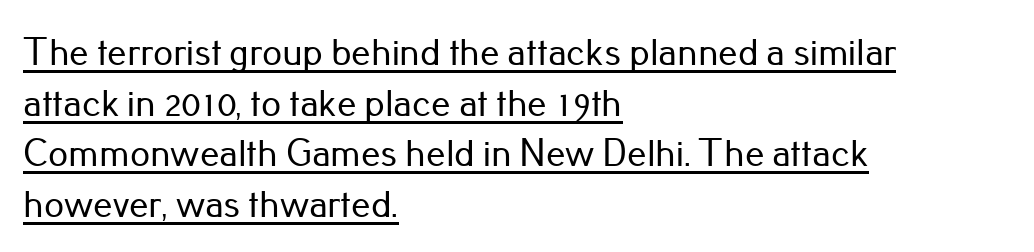
This rendering employs a face without finishing strokes, i.e., a sans-serif. The passage shown is typed in a proportional face where columns would drift. Summary of vertical rhythm: regular, with standard interline spacing. When letters stand straight like this, we call the style roman or upright. In CSS terms this would be text-align: left. This sample uses plain, unmodified letter spacing.
